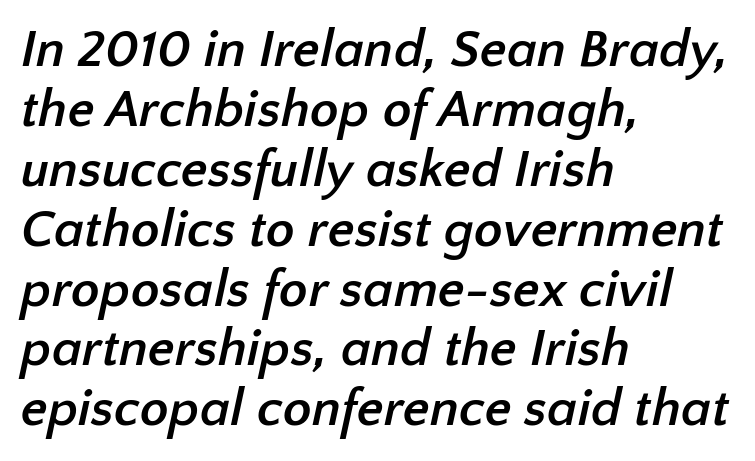
Q: Is the text bold? A: Yes.
Q: Is the typeface a serif or a sans-serif typeface? A: Sans-serif.
Q: Is the text underlined? A: No.
Q: How is the paragraph aligned? A: Left-aligned.
Q: Is the spacing between letters normal or unusually wide? A: Normal.
Q: Is the spacing between lines tight, normal or loose? A: Tight.
Q: Width (condensed, normal, or wide)? A: Normal.
Q: Stroke contrast? A: Low.
Q: x-height? A: Medium.
Q: Monospaced? A: No.
